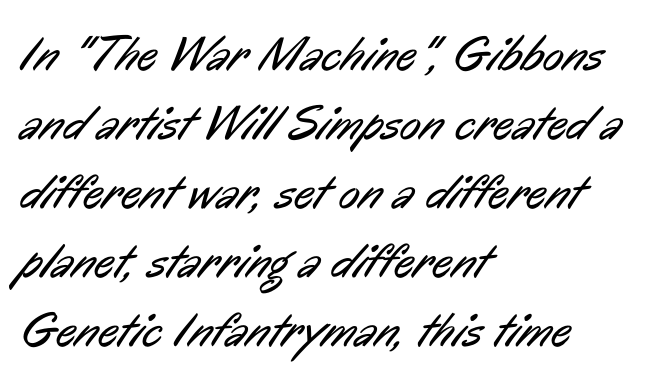
{"serif": "no", "bold": "no", "weight": "regular", "width": "condensed", "stroke_contrast": "low", "x_height": "medium", "monospaced": "no", "underline": "no", "align": "left", "line_spacing": "normal", "line_spacing_ratio": 1.41, "letter_spacing": "normal", "letter_spacing_em": 0.0, "glyph_px": 49}
